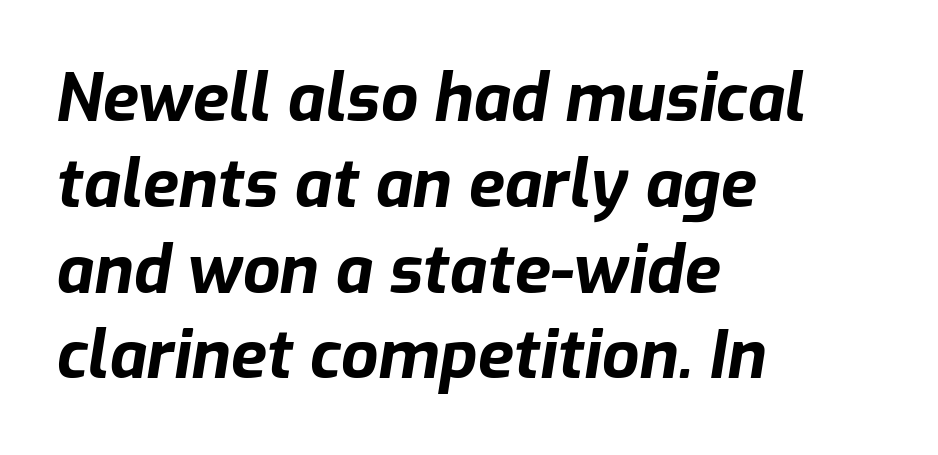
{"italic": "yes", "lean": "right", "slant_degrees": 9, "bold": "yes", "weight": "bold", "width": "normal", "stroke_contrast": "low", "x_height": "medium", "monospaced": "no", "underline": "no", "align": "left", "line_spacing": "normal", "line_spacing_ratio": 1.3, "letter_spacing": "normal", "letter_spacing_em": 0.0, "glyph_px": 66}
